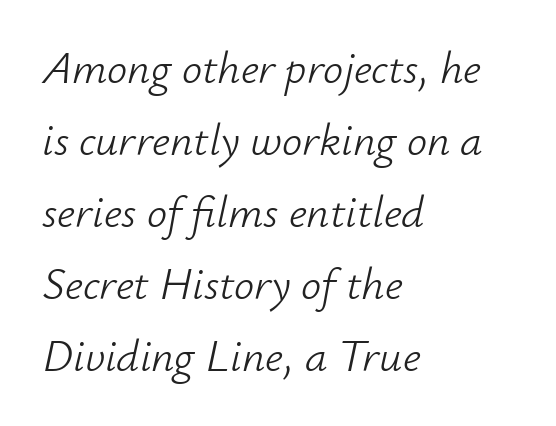
{"italic": "yes", "lean": "right", "slant_degrees": 12, "bold": "no", "weight": "light", "width": "normal", "stroke_contrast": "low", "x_height": "small", "monospaced": "no", "underline": "no", "align": "left", "line_spacing": "normal", "line_spacing_ratio": 1.6, "letter_spacing": "normal", "letter_spacing_em": 0.0, "glyph_px": 45}
